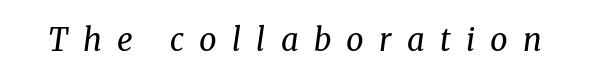
Q: Is the text bold? A: No.
Q: Is the text italic (slanted)? A: Yes, it leans right by about 8 degrees.
Q: Is the typeface a serif or a sans-serif typeface? A: Serif.
Q: Is the text underlined? A: No.
Q: Is the spacing between letters normal or unusually wide? A: Unusually wide.
Q: Width (condensed, normal, or wide)? A: Normal.
Q: Stroke contrast? A: Medium.
Q: x-height? A: Medium.
Q: Monospaced? A: No.
